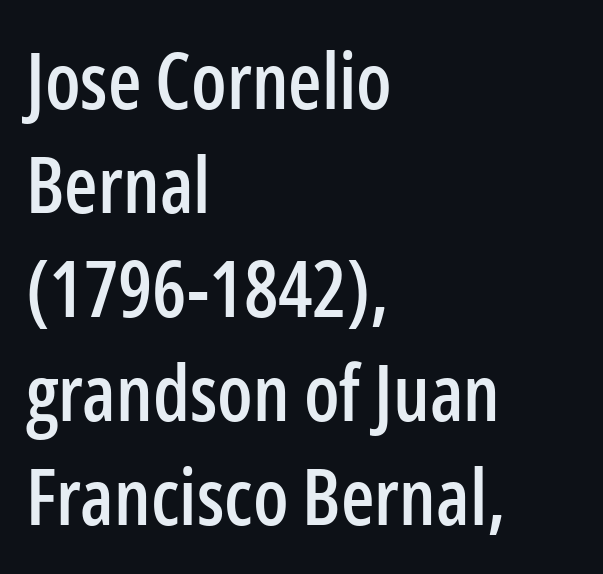
{"serif": "no", "italic": "no", "width": "condensed", "stroke_contrast": "low", "x_height": "medium", "monospaced": "no", "underline": "no", "align": "left", "line_spacing": "normal", "line_spacing_ratio": 1.35, "letter_spacing": "normal", "letter_spacing_em": 0.0, "glyph_px": 77}
